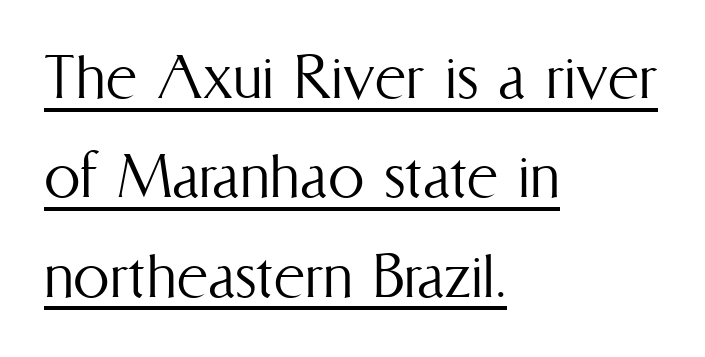
The image shows 73 px light, condensed type, upright; set left-aligned, normal line spacing (1.36x), normal letter spacing, underlined; medium stroke contrast and a medium x-height.
